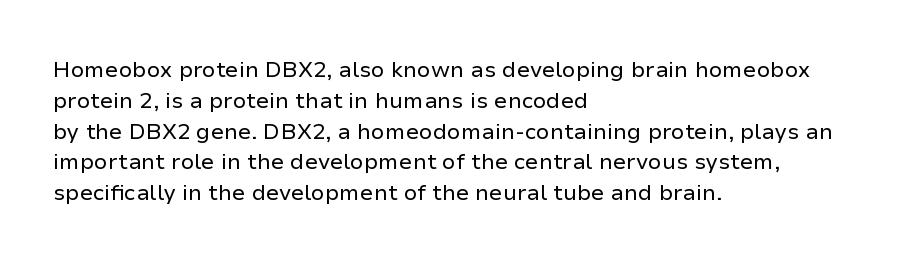
Summary of vertical rhythm: regular, with standard interline spacing. Short note: letters normally spaced. The font's upright variant was chosen for this text. Casual observation: everything's shoved over to the left.
